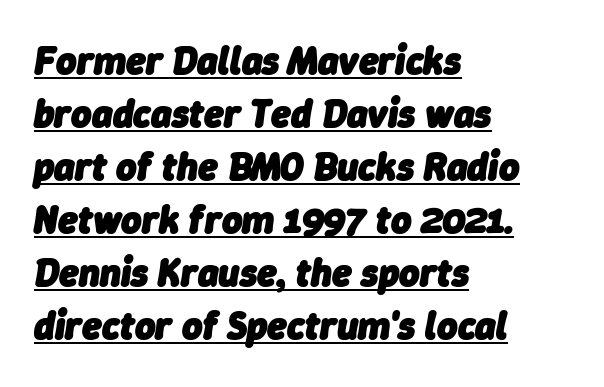
This is oblique type, the kind used for emphasis or titles. Regular leading. Weight: bold. Note the varied advance widths — an 'i' is clearly narrower than an 'm'.
